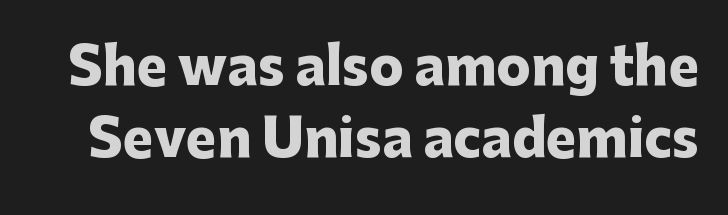
Unmarked baselines from the first word to the last. Does extra space separate the letters? No, they use regular spacing. How heavy is the stroke? Heavy — this is a bold. Think of a printed novel: that variable character pitch is what you see here. It's the straight-up-and-down kind of type. Students, observe: this is what conventionally led text looks like.
